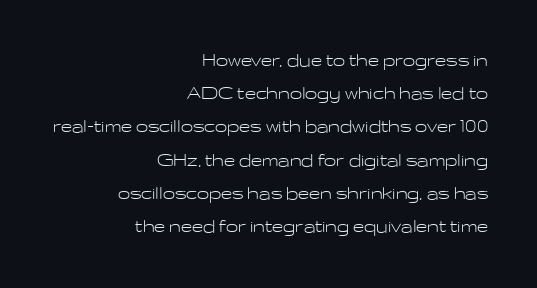
{"italic": "no", "bold": "no", "underline": "no", "align": "right", "line_spacing": "normal", "line_spacing_ratio": 1.51, "letter_spacing": "normal", "letter_spacing_em": 0.0, "glyph_px": 22}
